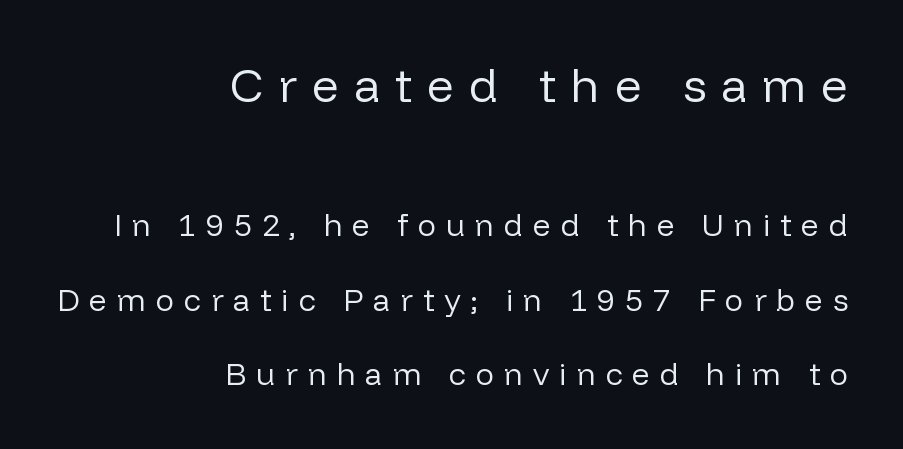
Character widths vary here, with narrow letters taking less room than wide ones. This sample trades compactness for vertical openness between lines. This sample uses a sans-serif face. Here the first block reads like a headline and the second like body copy.
